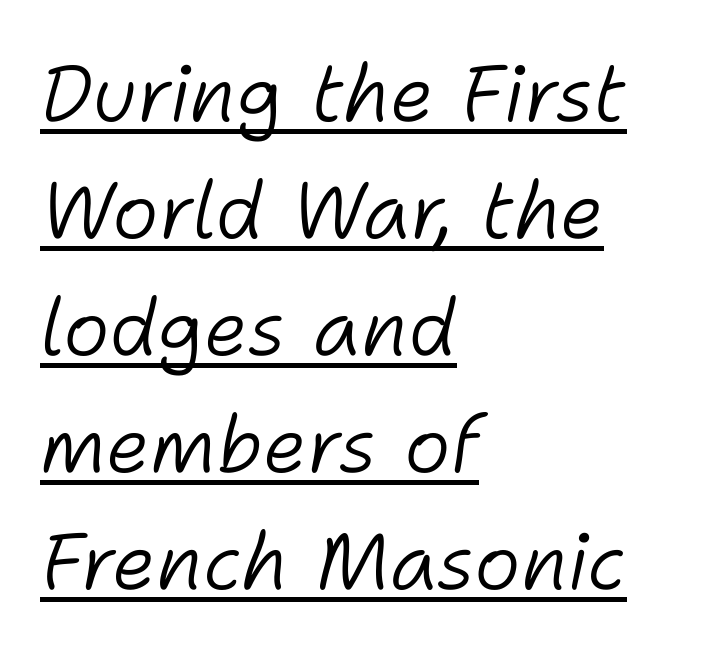
{"italic": "yes", "lean": "right", "slant_degrees": 11, "bold": "no", "weight": "light", "width": "normal", "stroke_contrast": "low", "x_height": "medium", "monospaced": "no", "underline": "yes", "align": "left", "line_spacing": "normal", "line_spacing_ratio": 1.48, "letter_spacing": "normal", "letter_spacing_em": 0.0, "glyph_px": 79}
